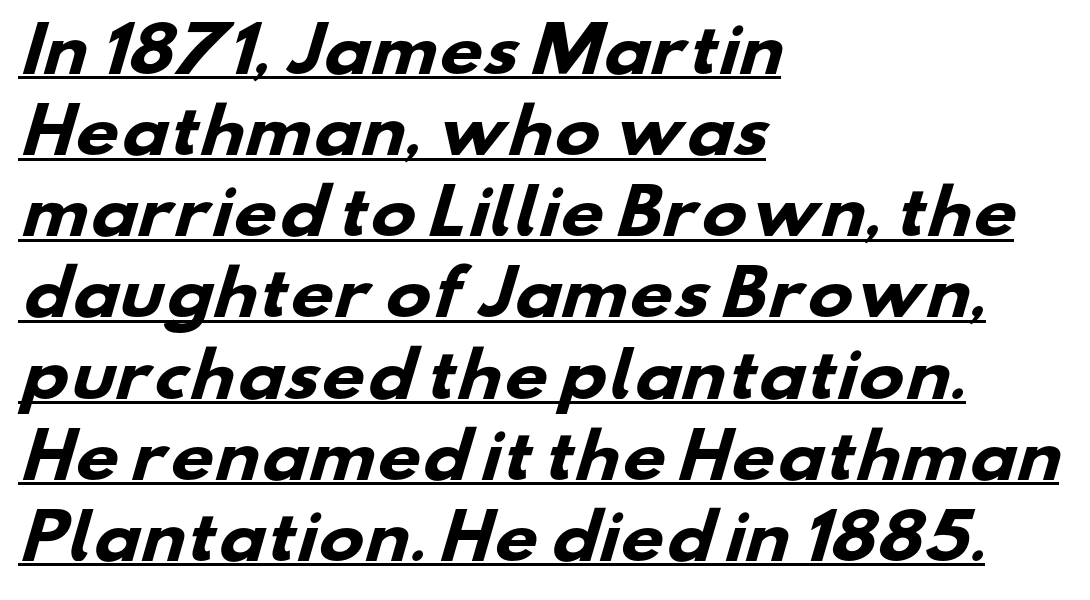
The rendered words wear a rule along their underside. The font is running at its bold setting. This sample has the flowing, uneven cadence of proportional lettering. Compared with typical body copy, the letter spacing here is the same.
